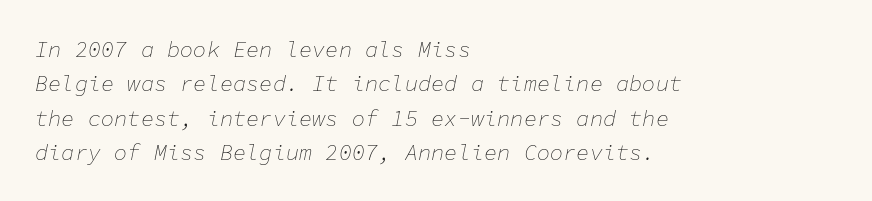
Q: Is the text bold? A: No.
Q: Is the text italic (slanted)? A: Yes, it leans right by about 11 degrees.
Q: Is the text underlined? A: No.
Q: How is the paragraph aligned? A: Left-aligned.
Q: Is the spacing between letters normal or unusually wide? A: Normal.
Q: Is the spacing between lines tight, normal or loose? A: Normal.
